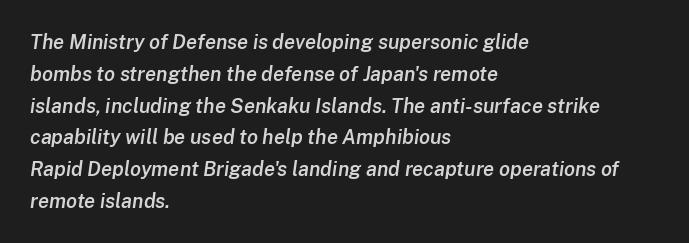
The sample has been set in demibold, a notch under bold. Interline gaps are of average width in this sample. Leftover space on each line is placed entirely after the last word. The axis of the letterforms is tilted away from vertical.
